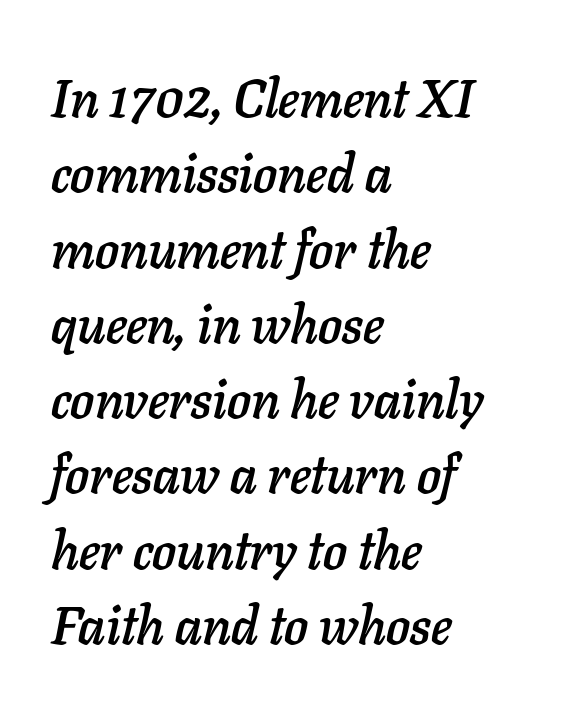
Q: Is the text italic (slanted)? A: Yes, it leans right by about 11 degrees.
Q: Is the text underlined? A: No.
Q: How is the paragraph aligned? A: Left-aligned.
Q: Is the spacing between letters normal or unusually wide? A: Normal.
Q: Is the spacing between lines tight, normal or loose? A: Normal.
Q: Width (condensed, normal, or wide)? A: Normal.
Q: Stroke contrast? A: Low.
Q: x-height? A: Medium.
Q: Monospaced? A: No.
